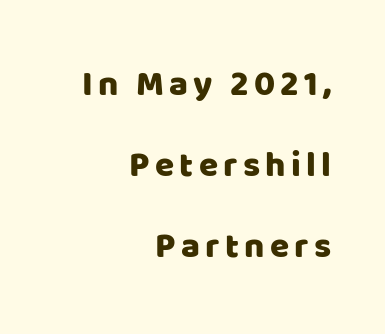
The image shows 35 px sans-serif type, upright; set right-aligned, loose line spacing (2.32x), not underlined; low stroke contrast and a large x-height.
